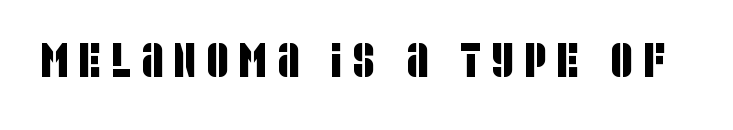
The image shows 48 px condensed sans-serif type; set unusually wide letter spacing (+0.22 em), not underlined; low stroke contrast and a large x-height.
